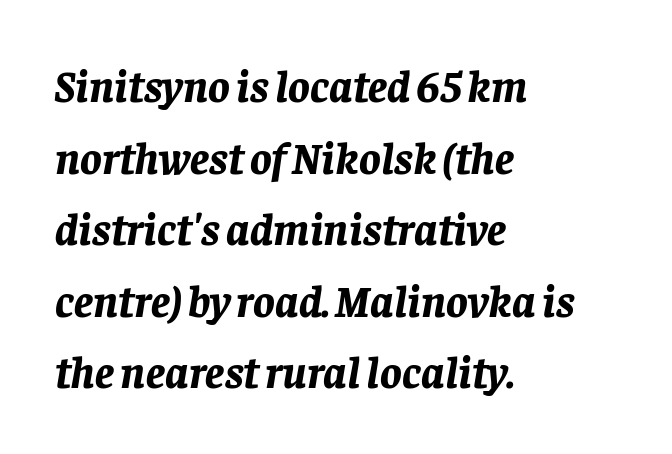
The image shows 45 px bold type, italic (leaning right); set left-aligned, normal line spacing (1.59x), normal letter spacing, not underlined; low stroke contrast and a large x-height.
